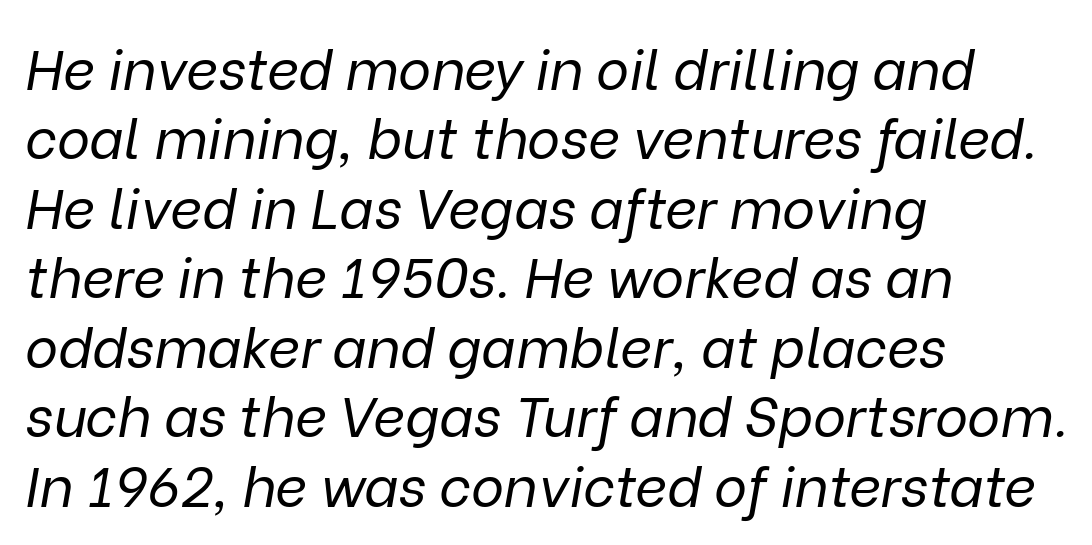
{"italic": "yes", "lean": "right", "slant_degrees": 9, "bold": "no", "weight": "regular", "width": "normal", "stroke_contrast": "low", "x_height": "medium", "monospaced": "no", "underline": "no", "align": "left", "line_spacing_ratio": 1.24, "letter_spacing": "normal", "letter_spacing_em": 0.0, "glyph_px": 56}
